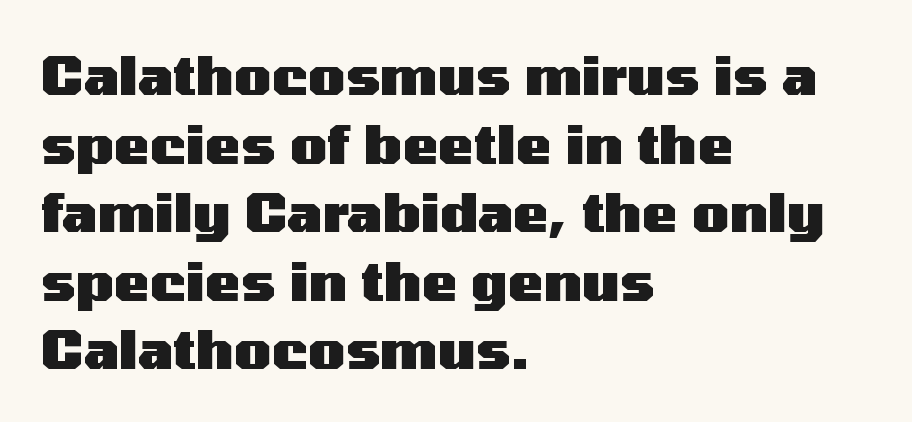
Is the type bold? Yes — the strokes are clearly thick and heavy. The string is rendered with underlining switched off. The lines in this sample share a left origin and differ only in where they stop. The letters carry no serifs — their stems end cleanly without finishing strokes.
